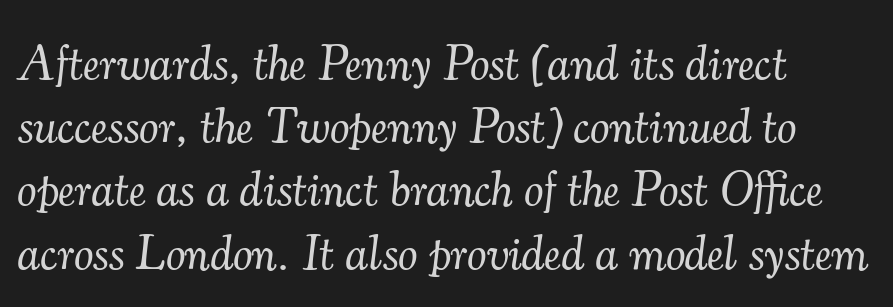
There's an unmistakable incline to the writing here. No letter is thick-stroked: the sample isn't bold. Anything drawn beneath the words? Only blank space. Each word holds together tightly as a unit, with standard inter-letter gaps.
